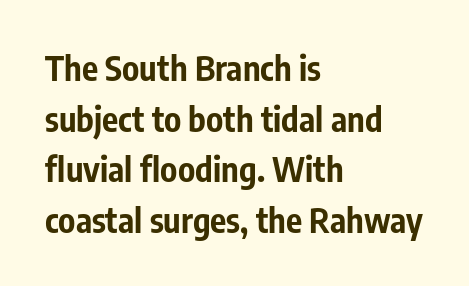
Q: Is the text bold? A: Yes.
Q: Is the text italic (slanted)? A: No, it is upright.
Q: Is the typeface a serif or a sans-serif typeface? A: Sans-serif.
Q: Is the text underlined? A: No.
Q: How is the paragraph aligned? A: Left-aligned.
Q: Is the spacing between letters normal or unusually wide? A: Normal.
Q: Is the spacing between lines tight, normal or loose? A: Normal.
Q: Width (condensed, normal, or wide)? A: Condensed.
Q: Stroke contrast? A: Low.
Q: x-height? A: Medium.
Q: Monospaced? A: No.
